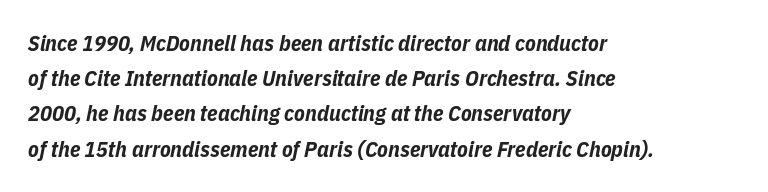
{"italic": "yes", "lean": "right", "slant_degrees": 11, "bold": "yes", "underline": "no", "align": "left", "line_spacing": "normal", "line_spacing_ratio": 1.6, "letter_spacing": "normal", "letter_spacing_em": 0.0, "glyph_px": 22}
